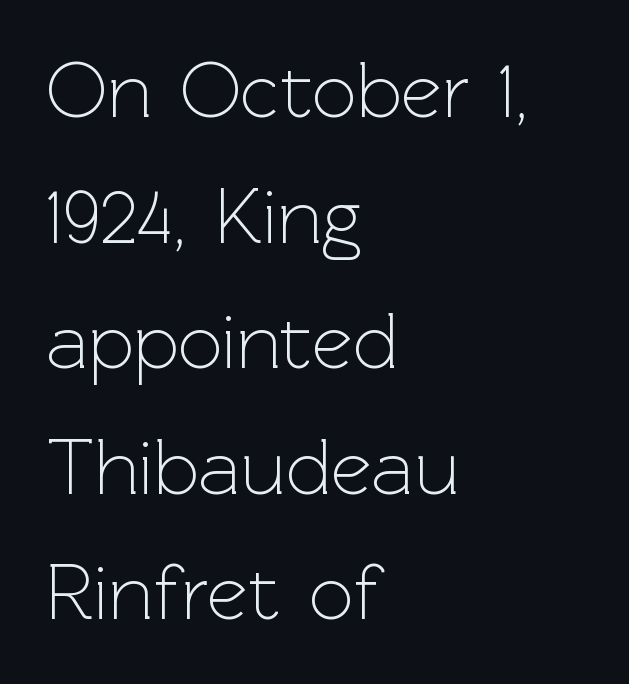
{"serif": "no", "italic": "no", "bold": "no", "weight": "light", "width": "normal", "x_height": "medium", "monospaced": "no", "underline": "no", "align": "left", "line_spacing": "normal", "line_spacing_ratio": 1.59, "letter_spacing": "normal", "letter_spacing_em": 0.0, "glyph_px": 79}
